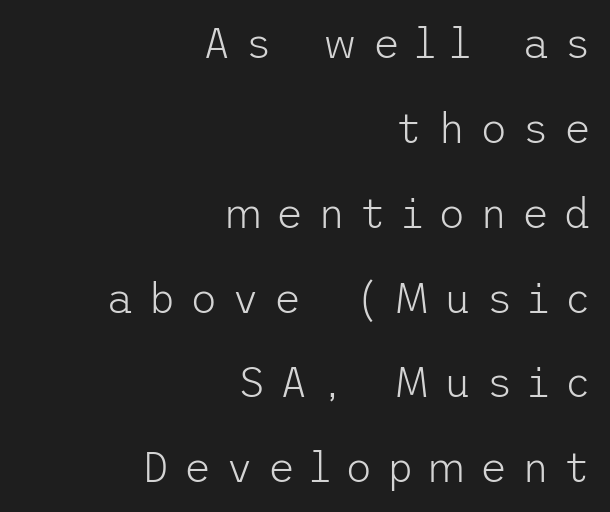
This sample trades compactness for vertical openness between lines. The letters stand straight up with perfectly vertical stems. Letter spacing: wide. Where is the straight margin? On the right. Check under the words: just untouched page.
